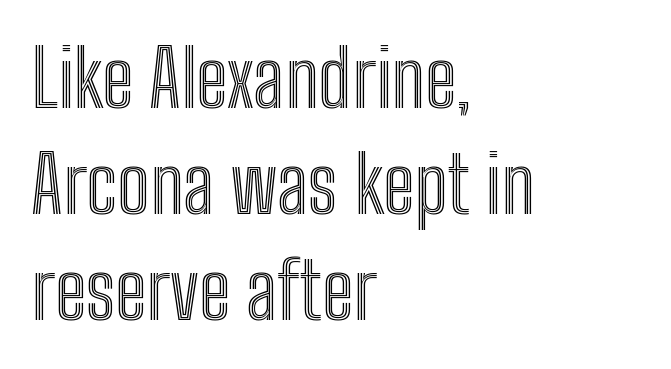
Q: Is the text italic (slanted)? A: No, it is upright.
Q: Is the text underlined? A: No.
Q: How is the paragraph aligned? A: Left-aligned.
Q: Is the spacing between letters normal or unusually wide? A: Normal.
Q: Is the spacing between lines tight, normal or loose? A: Normal.
Q: Width (condensed, normal, or wide)? A: Condensed.
Q: x-height? A: Medium.
Q: Monospaced? A: No.
